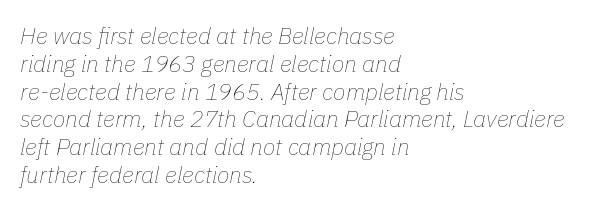
This rendering uses left alignment, leaving the right contour irregular. Posture: slanted. There is no visible air inserted between adjacent glyphs. Heft: none added — not bold. The words here are not underlined.
